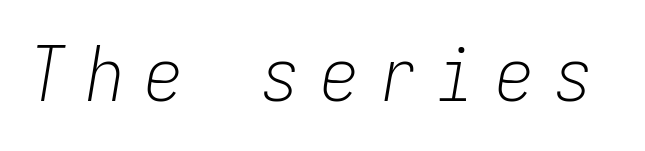
Observe the wide spacing: letters keep a clear distance from each other. Vertical stems look standard width or narrower in stroke. The string is rendered with underlining switched off. This sample has the even, mechanical cadence of fixed-width lettering. The face used here has a pronounced slope to its letters.
